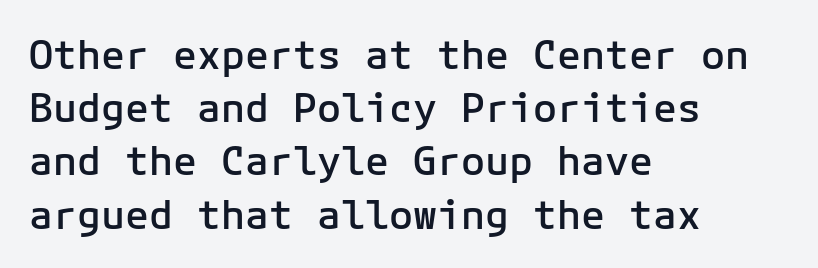
Is there any slant? The stems are plumb. Notice how the passage keeps a crisp vertical edge on the left only. Look at the tracking — it's just the regular setting, nothing added. Notice how descenders clear the ascenders below comfortably — that's standard leading.
